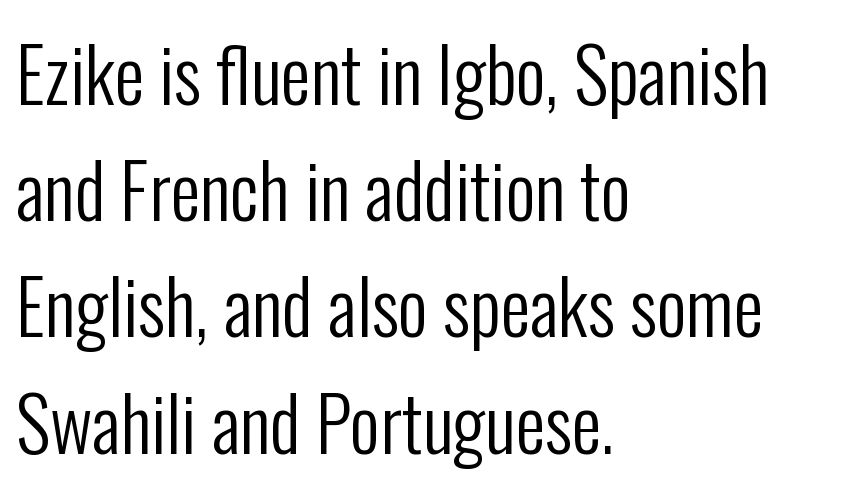
No heavy texture on the line: the type isn't bold. The lines in this sample share a left origin and differ only in where they stop. Character widths vary here, with narrow letters taking less room than wide ones. This rendering leaves character spacing at its baseline value.
